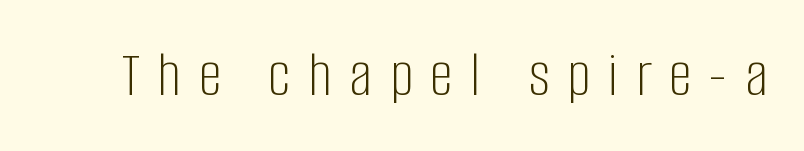
The image shows 65 px light, condensed sans-serif type, upright; set unusually wide letter spacing (+0.27 em), not underlined; low stroke contrast and a large x-height.
